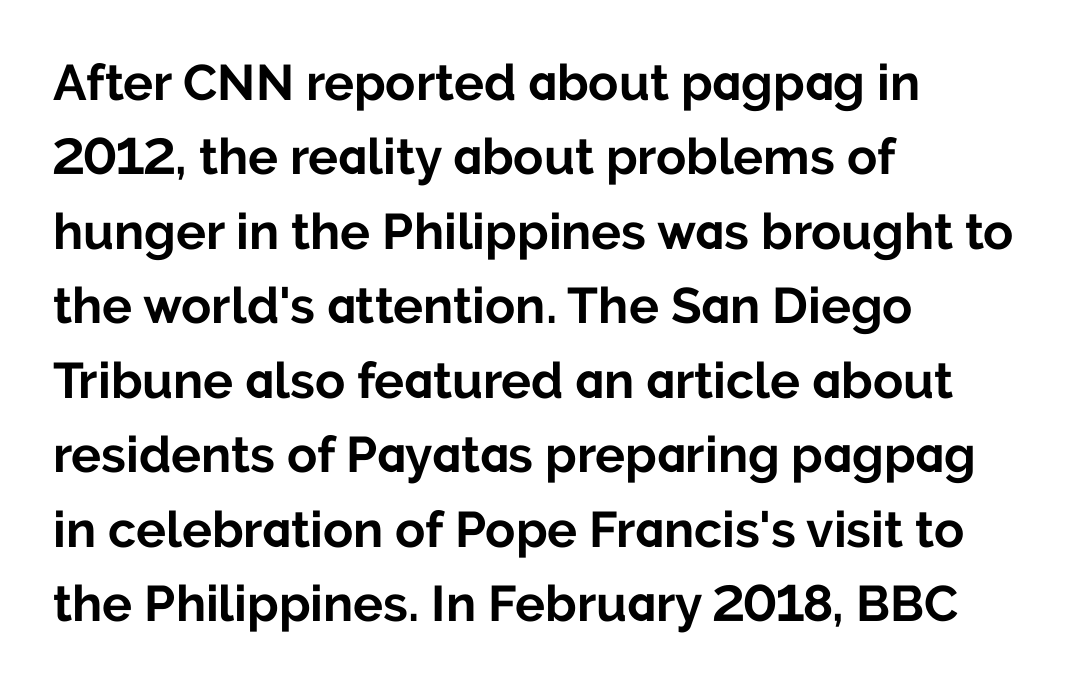
Default kerning and tracking; the words read as compact shapes. To sum up the face: it is a sans, with no serifs. The passage shown is typed in a proportional face where columns would drift. These lines sit exactly where default settings would place them.
